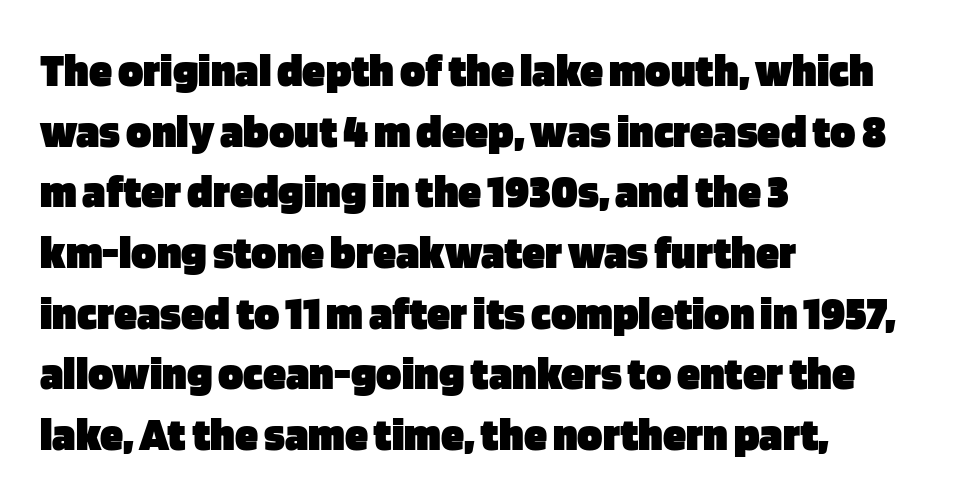
Spacing verdict: proportional, widths tailored to each character. Horizontal alignment here is leftward, the default for most running prose. Notice how thick the strokes are: this is what a full bold looks like. A typesetter would mark this as roman, not italic. The area under the type is left untouched.
